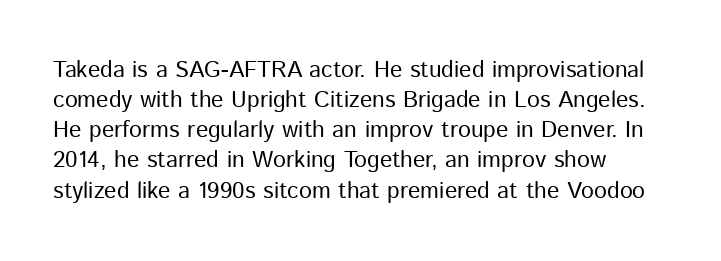
Q: Is the text bold? A: No.
Q: Is the text italic (slanted)? A: No, it is upright.
Q: Is the text underlined? A: No.
Q: How is the paragraph aligned? A: Left-aligned.
Q: Is the spacing between letters normal or unusually wide? A: Normal.
Q: Is the spacing between lines tight, normal or loose? A: Normal.
